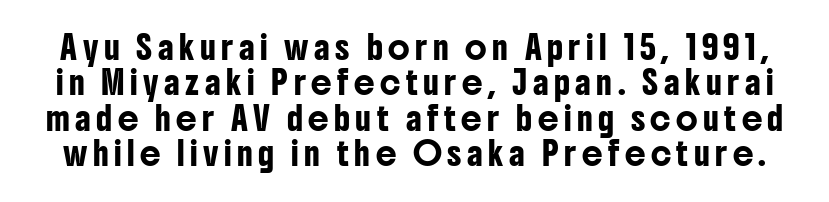
The image shows 23 px text type, upright; set normal line spacing (1.54x), unusually wide letter spacing (+0.24 em), not underlined.
